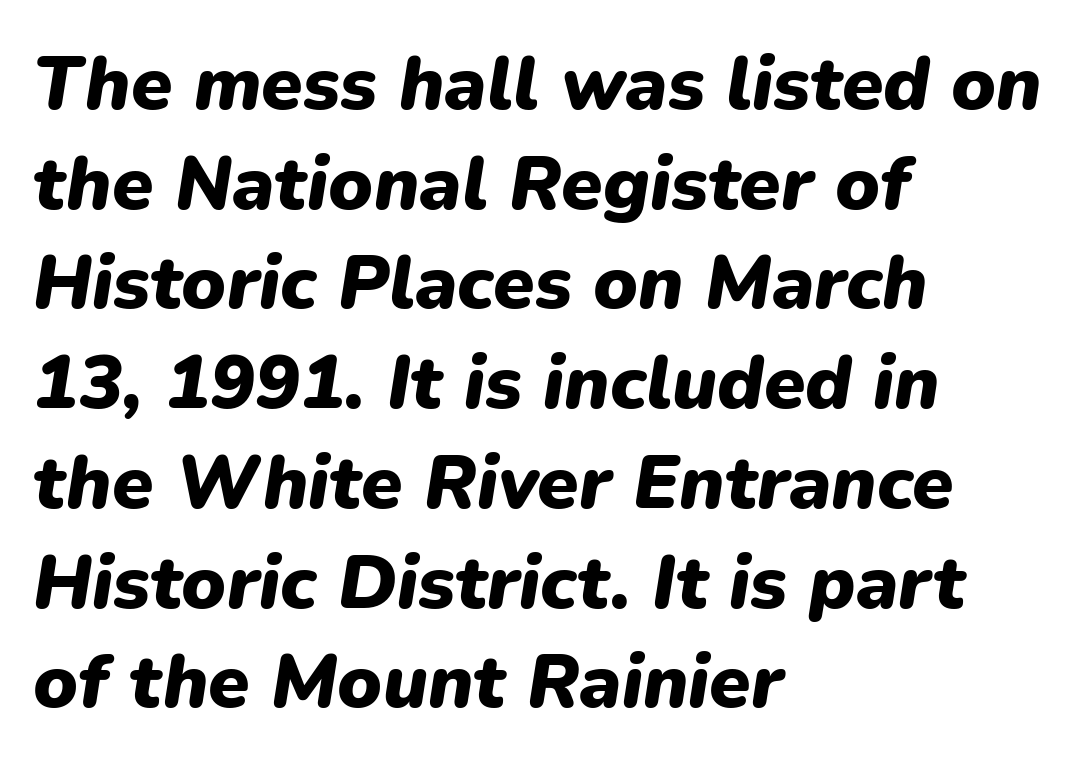
The font is running at its bold setting. Spacing verdict: proportional, widths tailored to each character. The paragraph has a hard left edge and a soft right edge. The passage shown has conventional tracking throughout. Descender tails drop into unmarked territory.
